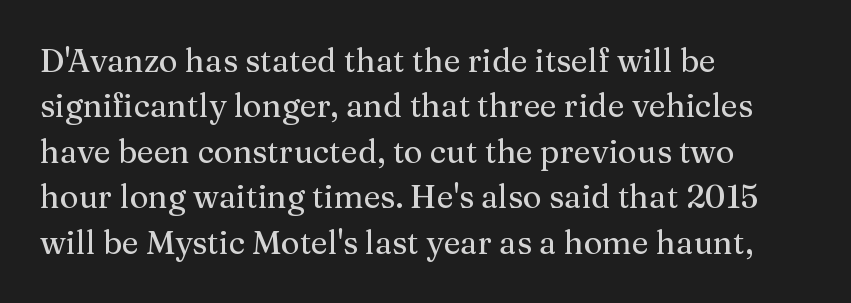
Looks like regular typesetting: each glyph gets only the width it needs. Descenders hang freely into open space. The letters sit at their default tracking, neither squeezed nor spread. What's the leading like? Ordinary, nothing unusual.
